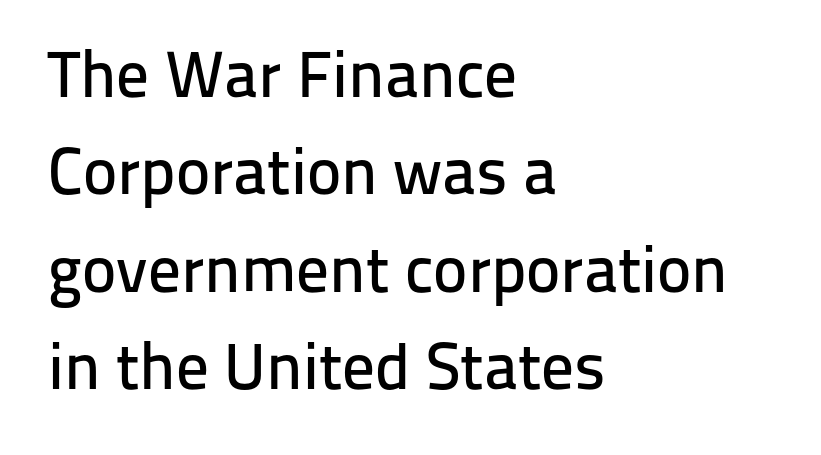
Every row of glyphs begins at an identical x-position on the left. It's the straight-up-and-down kind of type. If you measured baseline to baseline, you'd find a middling distance. There is no visible air inserted between adjacent glyphs.
